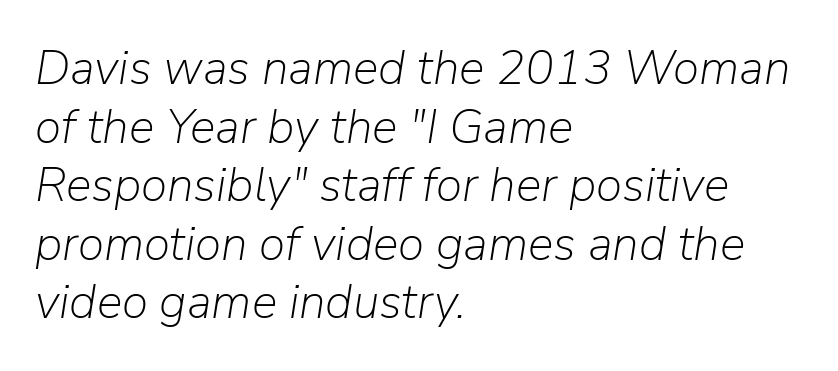
Q: Is the text bold? A: No.
Q: Is the text italic (slanted)? A: Yes, it leans right by about 9 degrees.
Q: Is the text underlined? A: No.
Q: How is the paragraph aligned? A: Left-aligned.
Q: Is the spacing between letters normal or unusually wide? A: Normal.
Q: Width (condensed, normal, or wide)? A: Normal.
Q: Stroke contrast? A: Low.
Q: x-height? A: Medium.
Q: Monospaced? A: No.
